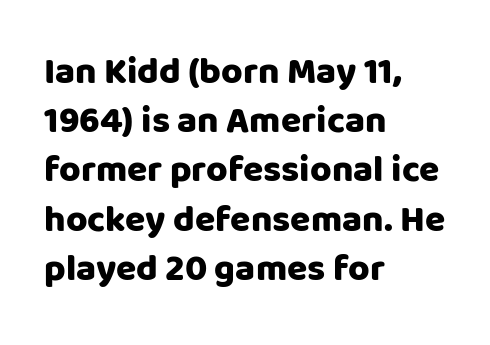
The image shows 37 px sans-serif type, upright; set left-aligned, normal line spacing (1.33x), normal letter spacing, not underlined; low stroke contrast and a large x-height.
